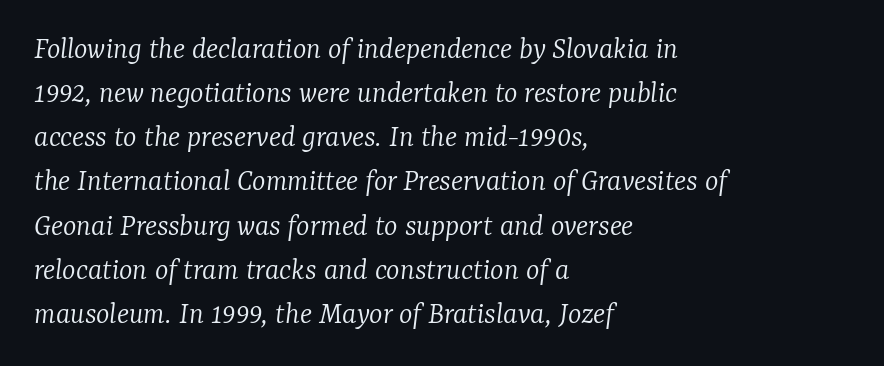
{"serif": "yes", "italic": "yes", "lean": "right", "slant_degrees": 7, "bold": "no", "weight": "light", "width": "normal", "stroke_contrast": "low", "x_height": "medium", "monospaced": "no", "underline": "no", "align": "left", "line_spacing": "normal", "line_spacing_ratio": 1.38, "letter_spacing": "normal", "letter_spacing_em": 0.0, "glyph_px": 32}
